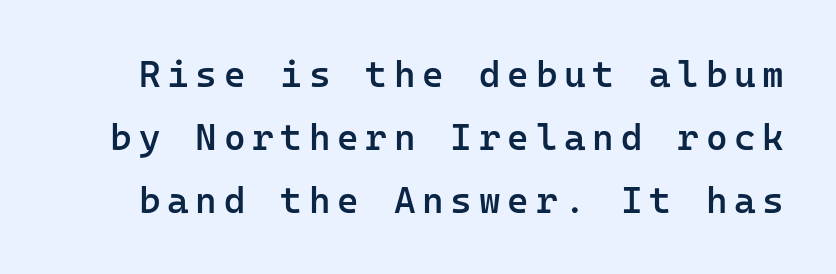
Quick note: not italic, upright. Students, observe: this is what conventionally led text looks like. Check where the strokes stop: nothing finishes them off — pure sans. Unmarked baselines from the first word to the last. These lines are rendered in a fixed-pitch font.
